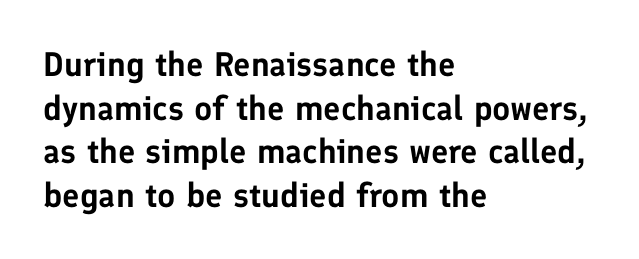
The image shows 34 px sans-serif type, upright; set left-aligned, normal line spacing (1.28x), normal letter spacing, not underlined; low stroke contrast and a medium x-height.
